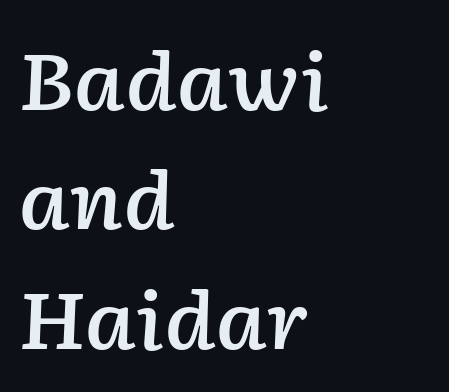
Look at the tracking — it's just the regular setting, nothing added. Think of a printed novel: that variable character pitch is what you see here. The words here are not underlined. A typesetter would mark this as italic.
